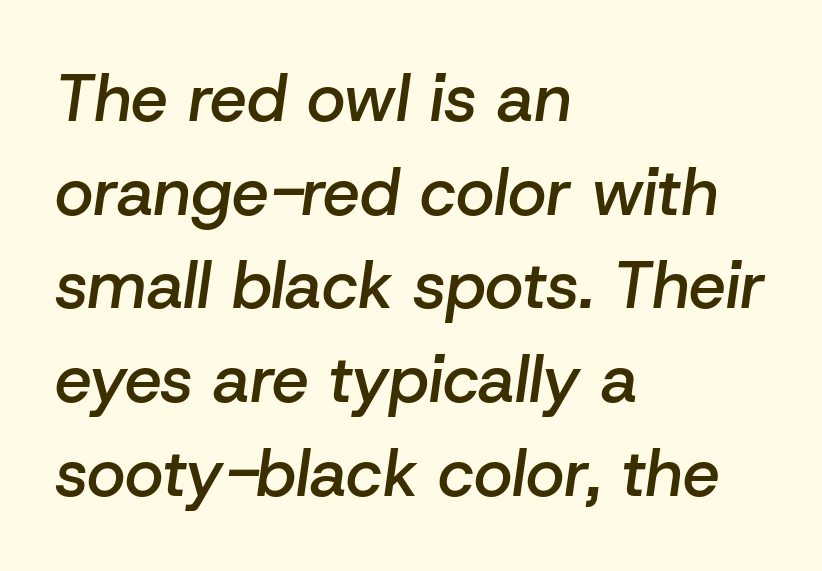
The paragraph shown leans on its left margin. How are the letters spaced? Ordinarily, with no added tracking. Yep, that's italic — everything's leaning. Note the varied advance widths — an 'i' is clearly narrower than an 'm'. The typesetting leans somewhat heavy: a semibold.
